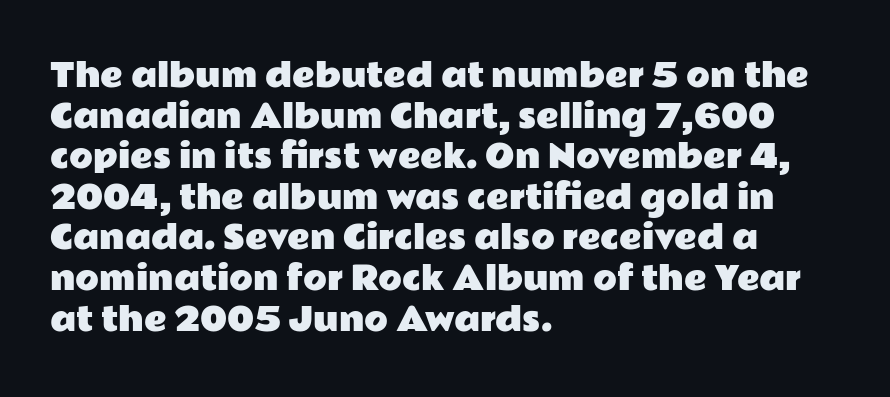
{"serif": "no", "italic": "no", "width": "wide", "stroke_contrast": "low", "x_height": "medium", "monospaced": "no", "underline": "no", "align": "left", "line_spacing": "normal", "line_spacing_ratio": 1.31, "letter_spacing": "normal", "letter_spacing_em": 0.0, "glyph_px": 31}
